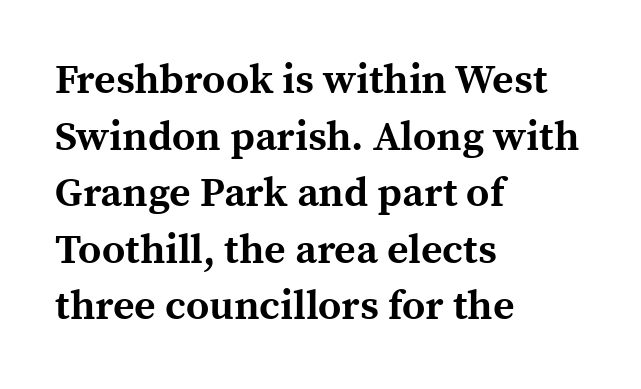
The image shows 41 px bold serif type, upright; set left-aligned, normal line spacing (1.38x), normal letter spacing, not underlined; a medium x-height.
